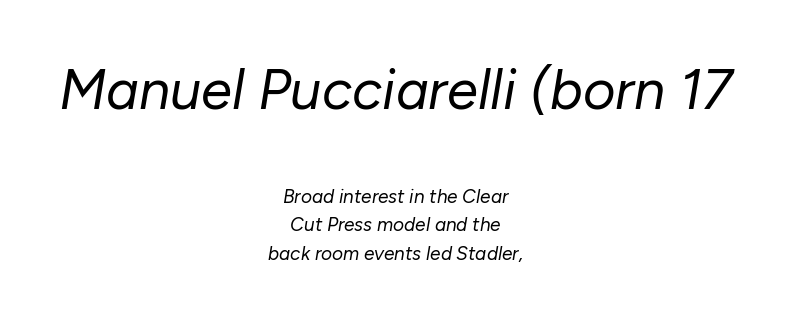
Regular leading. Here the first block reads like a headline and the second like body copy. A student would call this center alignment; a typographer would say set centered. Unmarked baselines from the first word to the last. If you drew a line through each stem, it would be angled.
